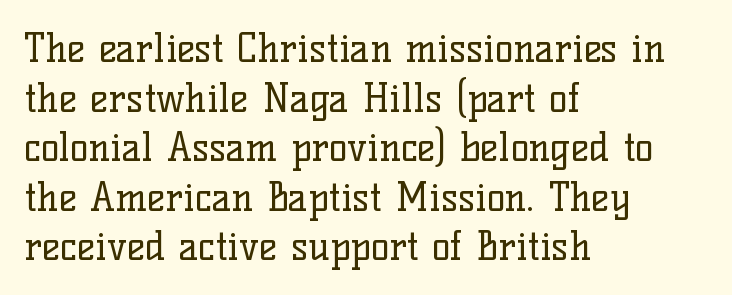
The image shows 39 px regular-weight serif type, upright; set left-aligned, normal line spacing (1.27x), normal letter spacing, not underlined; low stroke contrast and a medium x-height.
